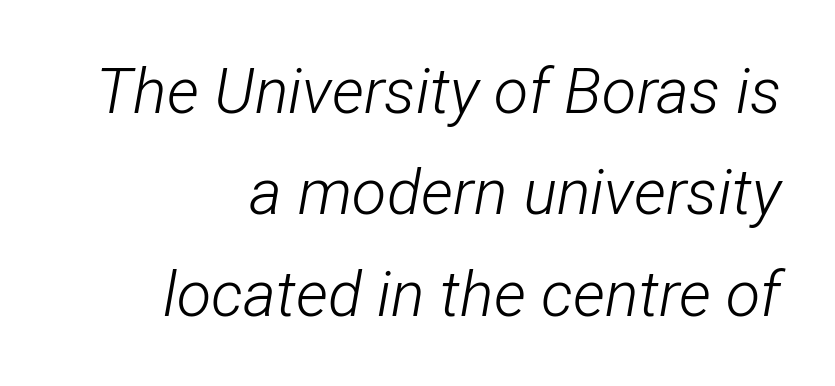
{"italic": "yes", "lean": "right", "slant_degrees": 12, "bold": "no", "weight": "light", "width": "condensed", "stroke_contrast": "low", "x_height": "medium", "monospaced": "no", "underline": "no", "align": "right", "line_spacing": "normal", "line_spacing_ratio": 1.61, "letter_spacing": "normal", "letter_spacing_em": 0.0, "glyph_px": 63}
